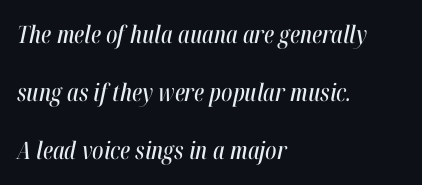
Q: Is the text italic (slanted)? A: Yes, it leans right by about 12 degrees.
Q: Is the text underlined? A: No.
Q: How is the paragraph aligned? A: Left-aligned.
Q: Is the spacing between letters normal or unusually wide? A: Normal.
Q: Is the spacing between lines tight, normal or loose? A: Loose.
